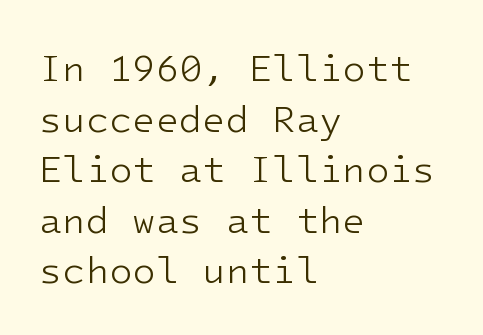
Words appear dense and cohesive because spacing is normal. These lines are composed in type without serifs. Words float on clear page, feet unadorned. Ink coverage per letter is moderate at most. The lettering stays uniformly vertical, giving the passage a roman look. The line-height multiplier appears to be the usual default.
